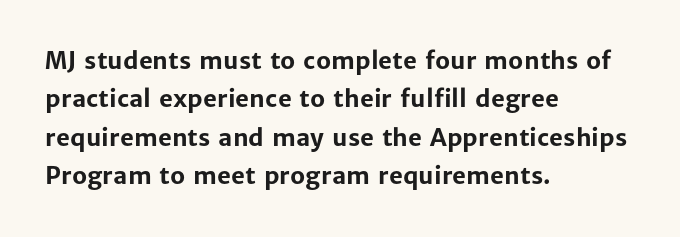
{"italic": "no", "bold": "yes", "underline": "no", "align": "left", "line_spacing": "normal", "line_spacing_ratio": 1.6, "letter_spacing": "normal", "letter_spacing_em": 0.0, "glyph_px": 24}
